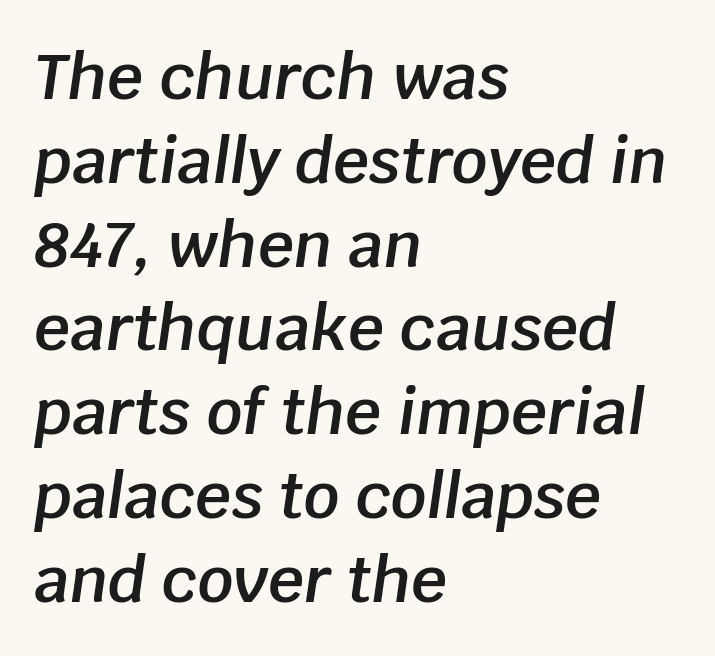
The image shows 63 px semibold type, italic (leaning right); set left-aligned, normal line spacing (1.33x), normal letter spacing, not underlined; low stroke contrast and a large x-height.
